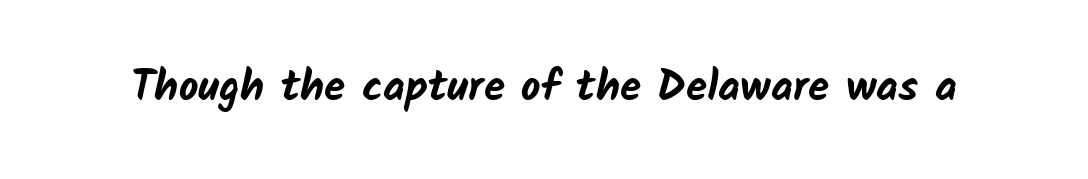
Q: Is the text bold? A: Yes.
Q: Is the typeface a serif or a sans-serif typeface? A: Sans-serif.
Q: Is the text underlined? A: No.
Q: Is the spacing between letters normal or unusually wide? A: Normal.
Q: Width (condensed, normal, or wide)? A: Normal.
Q: Stroke contrast? A: Low.
Q: x-height? A: Medium.
Q: Monospaced? A: No.
